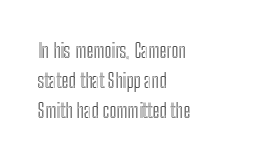
The image shows 20 px text type, upright; set left-aligned, normal line spacing (1.51x), normal letter spacing, not underlined.
